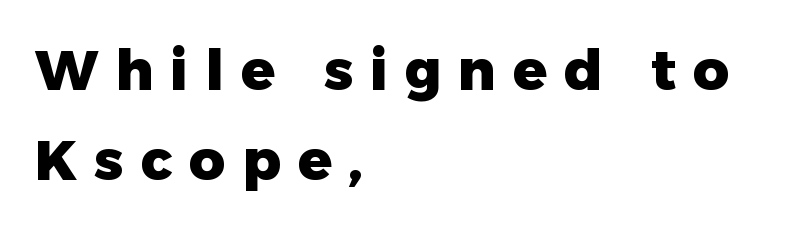
{"serif": "no", "italic": "no", "bold": "yes", "weight": "heavy", "width": "normal", "stroke_contrast": "low", "x_height": "medium", "monospaced": "no", "underline": "no", "align": "left", "line_spacing": "normal", "line_spacing_ratio": 1.6, "letter_spacing": "wide", "letter_spacing_em": 0.3, "glyph_px": 56}
